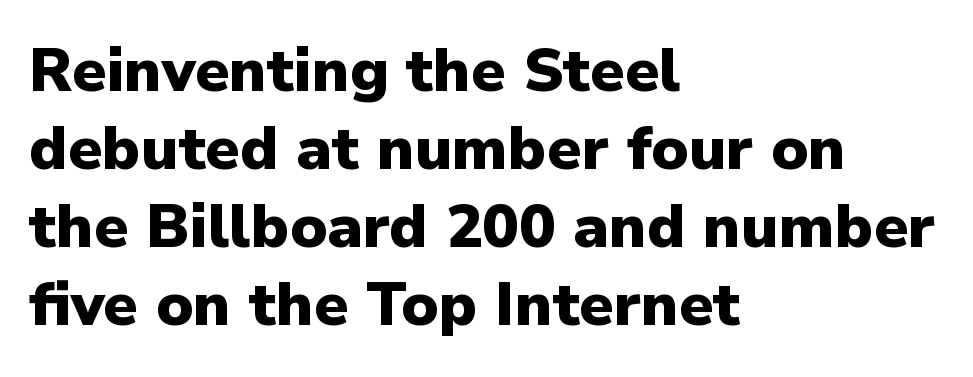
The zone under the glyphs is completely vacant. The axis of the letterforms is exactly vertical. Compared with a centered layout, this one pins lines to the left instead. The typesetting leans heavy: a genuine bold. Vertical spacing — default.
